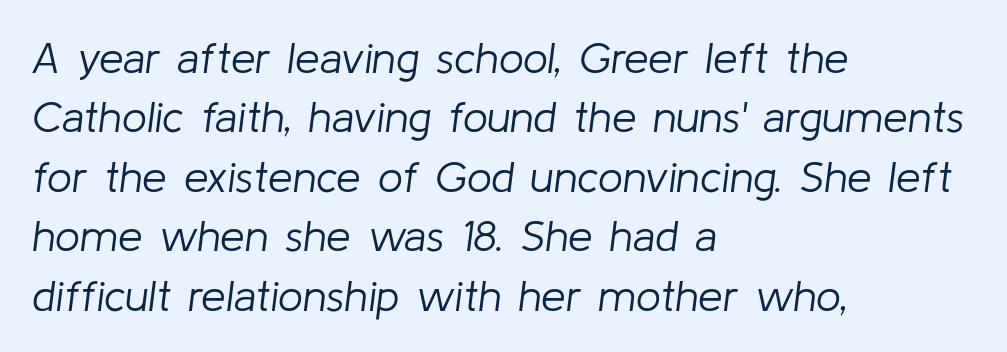
Casual observation: everything's shoved over to the left. Heaviness? Minimal to ordinary, like unemphasized prose. The foot of each line stays bare and open. Look at the tracking — it's just the regular setting, nothing added. A typesetter would call this leading conventional body-copy spacing. Designer's note — italics engaged.
